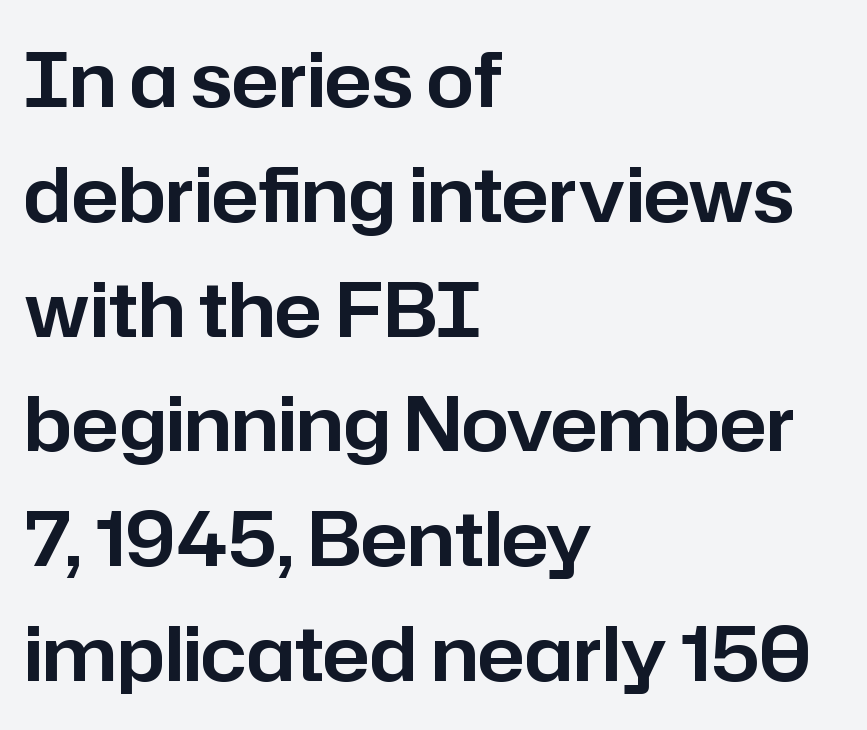
Q: Is the text italic (slanted)? A: No, it is upright.
Q: Is the typeface a serif or a sans-serif typeface? A: Sans-serif.
Q: Is the text underlined? A: No.
Q: How is the paragraph aligned? A: Left-aligned.
Q: Is the spacing between letters normal or unusually wide? A: Normal.
Q: Is the spacing between lines tight, normal or loose? A: Normal.
Q: Width (condensed, normal, or wide)? A: Normal.
Q: Stroke contrast? A: Low.
Q: x-height? A: Medium.
Q: Monospaced? A: No.
